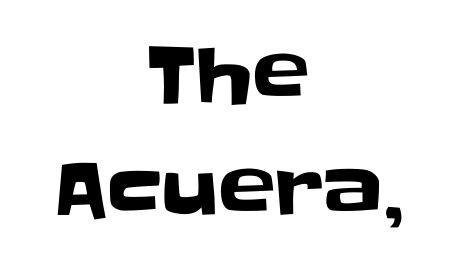
The strip under each line holds only bare page. You could call the tracking neutral — neither tight nor loose. These lines are rendered in a variable-pitch font. This sample uses an upright cut, with every glyph sitting square on the baseline. This is sans-serif lettering, the kind often seen on screens and signage. These lines are centered, leaving both edges ragged.
